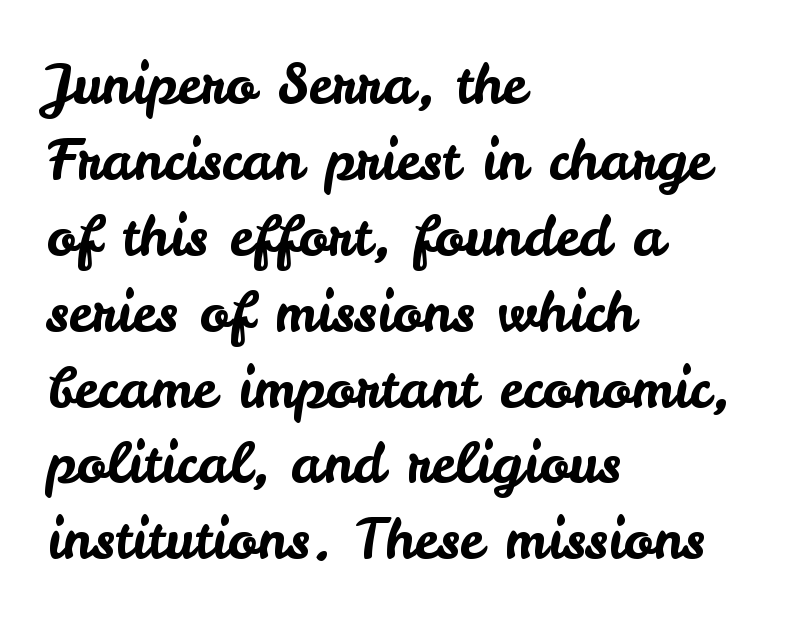
{"serif": "no", "width": "normal", "stroke_contrast": "low", "x_height": "small", "monospaced": "no", "underline": "no", "align": "left", "line_spacing": "normal", "line_spacing_ratio": 1.38, "letter_spacing": "normal", "letter_spacing_em": 0.0, "glyph_px": 55}
